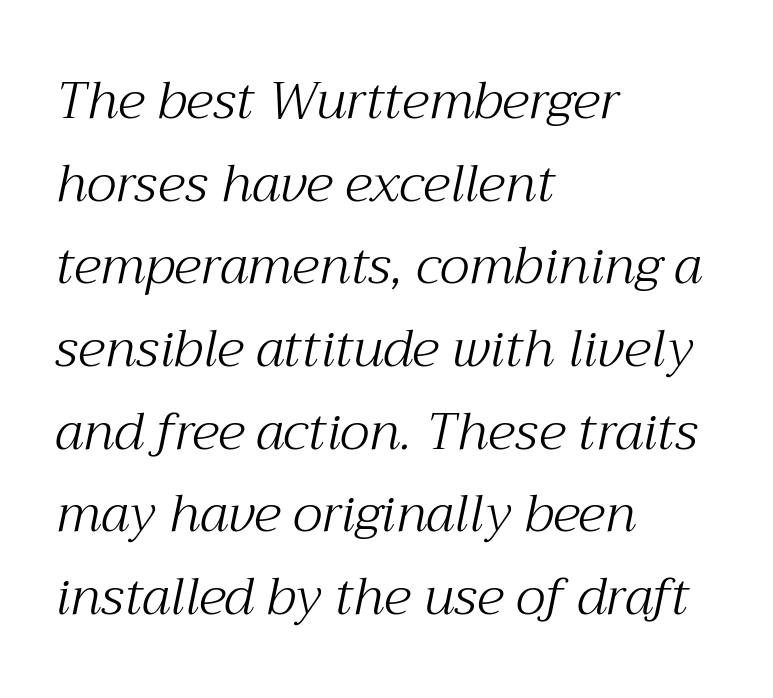
The image shows 52 px light serif type, italic (leaning right); set left-aligned, normal line spacing (1.59x), normal letter spacing, not underlined; medium stroke contrast and a medium x-height.
